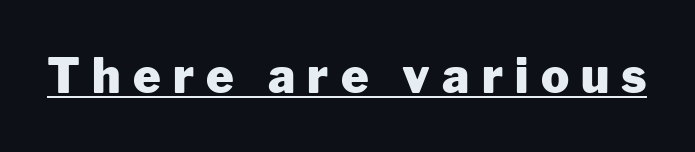
{"serif": "no", "italic": "no", "bold": "yes", "weight": "heavy", "width": "normal", "stroke_contrast": "low", "x_height": "medium", "monospaced": "no", "underline": "yes", "letter_spacing": "wide", "letter_spacing_em": 0.26, "glyph_px": 47}
